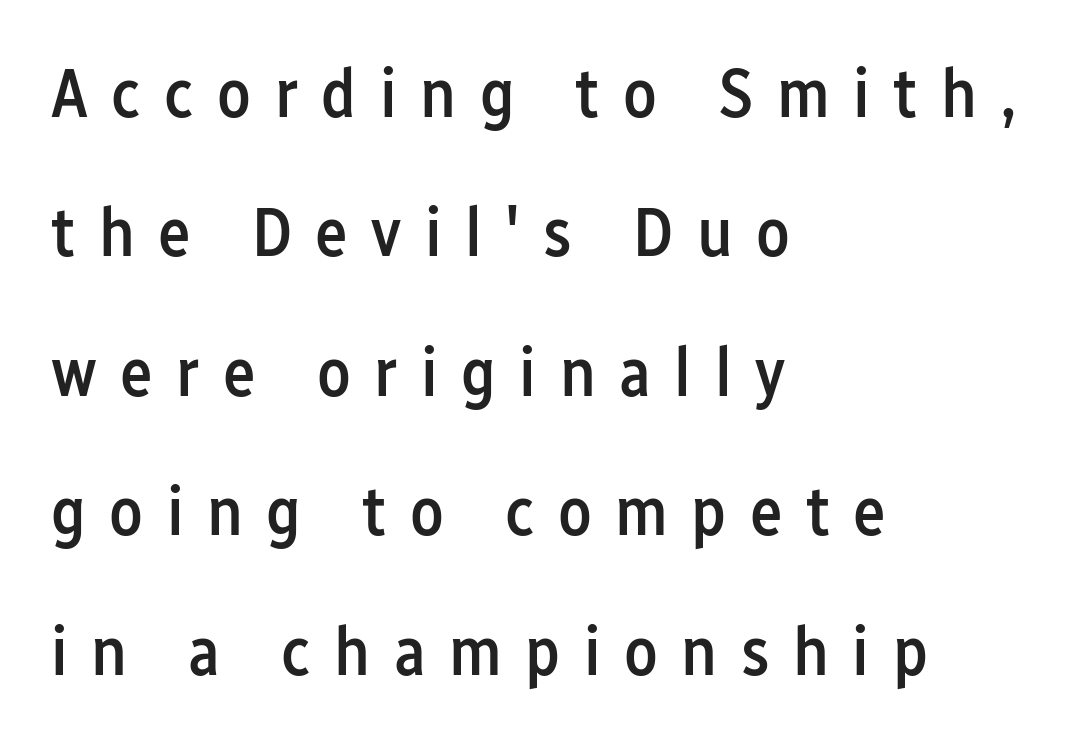
No word sits above an underline. Leading is clearly above the norm, producing a sparse column. Ordinary non-slanted type is in use. The horizontal fit of the characters is loose and conspicuously gappy.
